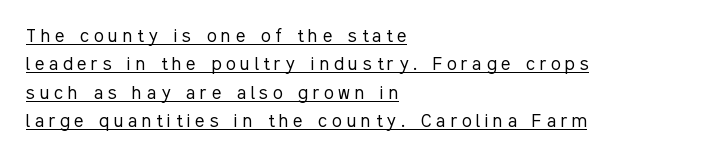
Q: Is the text bold? A: No.
Q: Is the text italic (slanted)? A: No, it is upright.
Q: Is the text underlined? A: Yes.
Q: How is the paragraph aligned? A: Left-aligned.
Q: Is the spacing between letters normal or unusually wide? A: Unusually wide.
Q: Is the spacing between lines tight, normal or loose? A: Normal.
